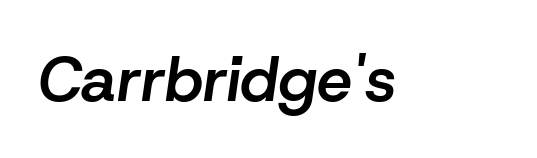
Q: Is the text bold? A: Semi-bold.
Q: Is the text italic (slanted)? A: Yes, it leans right by about 8 degrees.
Q: Is the text underlined? A: No.
Q: Is the spacing between letters normal or unusually wide? A: Normal.
Q: Width (condensed, normal, or wide)? A: Normal.
Q: Stroke contrast? A: Low.
Q: x-height? A: Medium.
Q: Monospaced? A: No.
